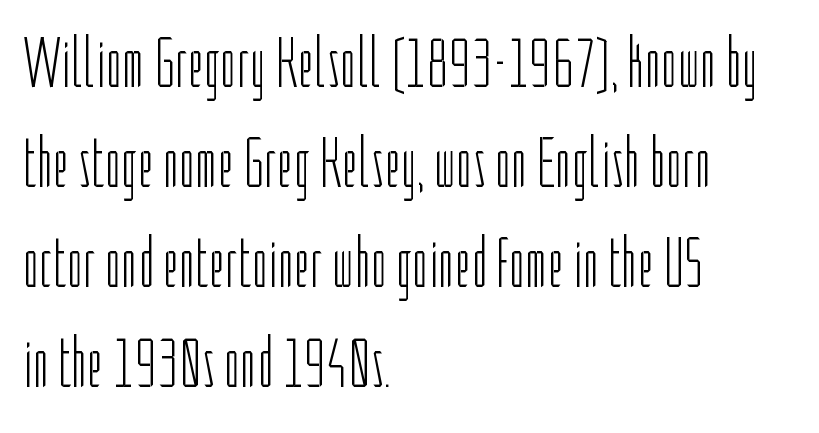
Q: Is the text bold? A: No.
Q: Is the text italic (slanted)? A: No, it is upright.
Q: Is the typeface a serif or a sans-serif typeface? A: Sans-serif.
Q: Is the text underlined? A: No.
Q: How is the paragraph aligned? A: Left-aligned.
Q: Is the spacing between letters normal or unusually wide? A: Normal.
Q: Is the spacing between lines tight, normal or loose? A: Normal.
Q: Width (condensed, normal, or wide)? A: Condensed.
Q: Stroke contrast? A: Low.
Q: x-height? A: Medium.
Q: Monospaced? A: No.
